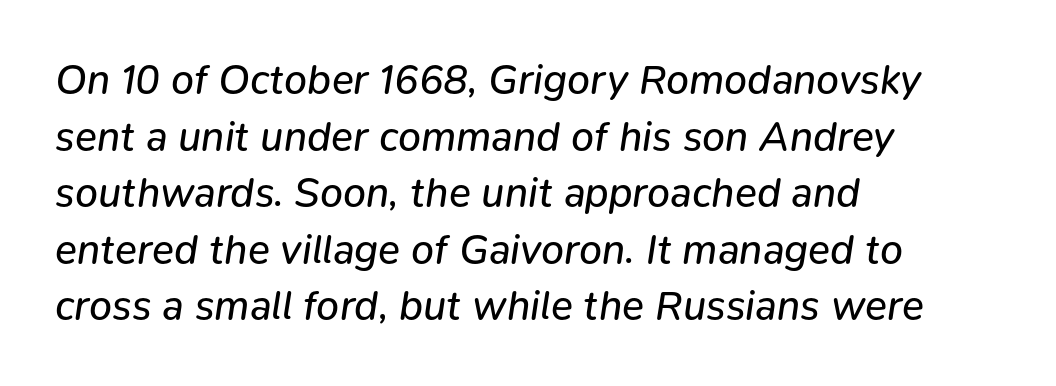
{"italic": "yes", "lean": "right", "slant_degrees": 9, "bold": "no", "weight": "regular", "width": "normal", "stroke_contrast": "low", "x_height": "medium", "monospaced": "no", "underline": "no", "align": "left", "line_spacing": "normal", "line_spacing_ratio": 1.38, "letter_spacing": "normal", "letter_spacing_em": 0.0, "glyph_px": 41}
